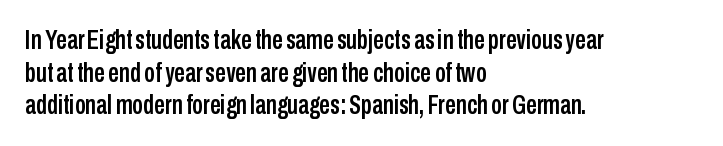
The image shows 27 px text type, upright; set left-aligned, line spacing 1.21x, normal letter spacing, not underlined.
